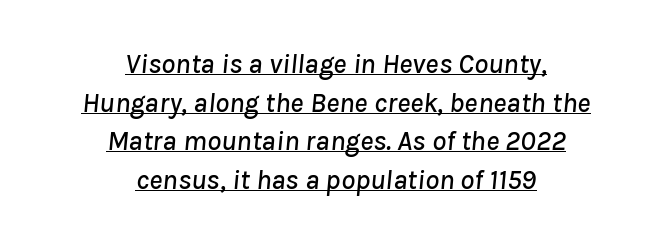
Q: Is the text italic (slanted)? A: Yes, it leans right by about 8 degrees.
Q: Is the text underlined? A: Yes.
Q: How is the paragraph aligned? A: Centered.
Q: Is the spacing between letters normal or unusually wide? A: Normal.
Q: Is the spacing between lines tight, normal or loose? A: Normal.
Q: Width (condensed, normal, or wide)? A: Normal.
Q: Stroke contrast? A: Low.
Q: x-height? A: Medium.
Q: Monospaced? A: No.
